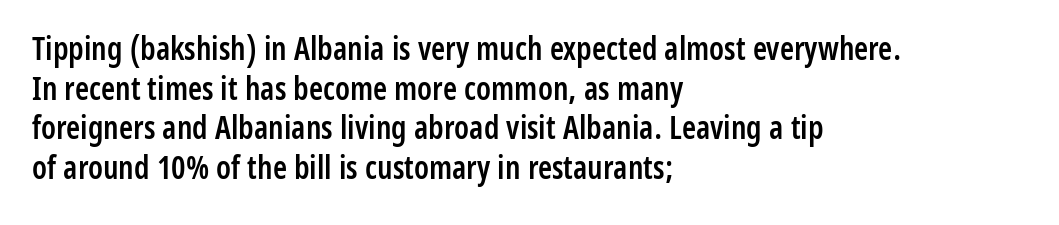
Q: Is the text bold? A: Semi-bold.
Q: Is the text italic (slanted)? A: No, it is upright.
Q: Is the typeface a serif or a sans-serif typeface? A: Sans-serif.
Q: Is the text underlined? A: No.
Q: How is the paragraph aligned? A: Left-aligned.
Q: Is the spacing between letters normal or unusually wide? A: Normal.
Q: Width (condensed, normal, or wide)? A: Condensed.
Q: Stroke contrast? A: Low.
Q: x-height? A: Medium.
Q: Monospaced? A: No.
